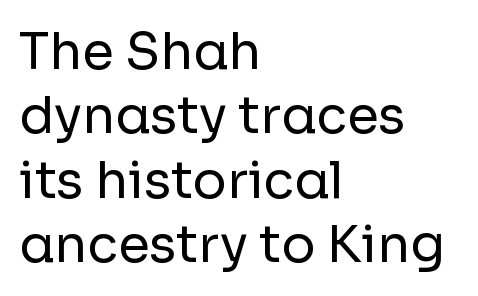
The image shows 51 px regular-weight sans-serif type, upright; set left-aligned, normal line spacing (1.26x), normal letter spacing, not underlined; low stroke contrast and a medium x-height.
